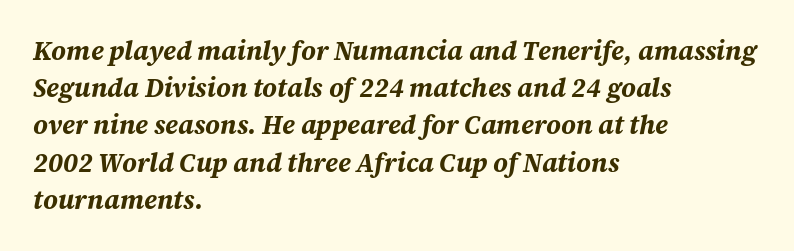
The image shows 26 px bold type, italic (leaning right); set left-aligned, normal line spacing (1.43x), normal letter spacing, not underlined.
